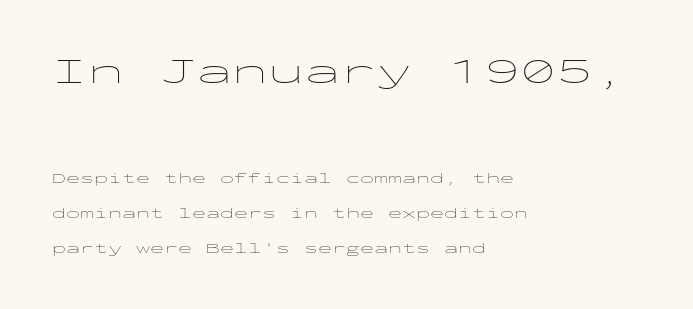
The horizontal fit of the characters is conventional and even. Observe the absence of serifs on each vertical stroke in this sample. Think standard paragraph weight, or any step lighter than that. Block one is the big one; block two sits smaller underneath.
